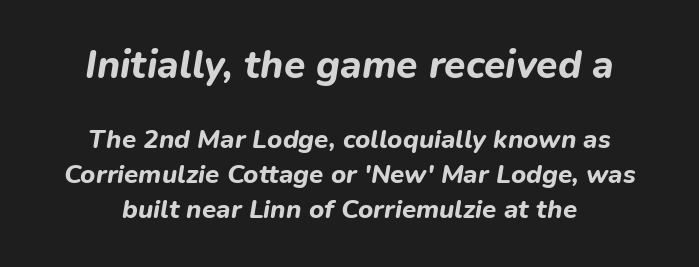
{"italic": "yes", "lean": "right", "slant_degrees": 9, "bold": "yes", "weight": "bold", "width": "normal", "stroke_contrast": "low", "x_height": "medium", "monospaced": "no", "underline": "no", "align": "center", "line_spacing": "normal", "line_spacing_ratio": 1.34, "letter_spacing": "normal", "letter_spacing_em": 0.0, "larger_block": "first", "size_ratio": 1.5, "glyph_px": 39}
